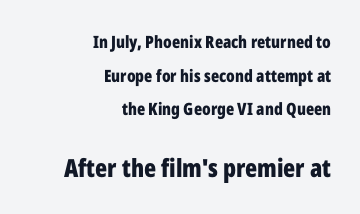
{"italic": "no", "bold": "yes", "underline": "no", "align": "right", "line_spacing": "loose", "line_spacing_ratio": 1.98, "letter_spacing": "normal", "letter_spacing_em": 0.0, "larger_block": "second", "size_ratio": 1.47, "glyph_px": 25}
